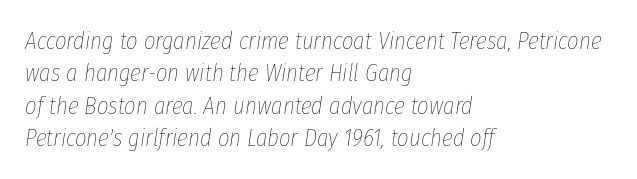
{"italic": "yes", "lean": "right", "slant_degrees": 8, "bold": "no", "underline": "no", "align": "left", "line_spacing": "normal", "line_spacing_ratio": 1.3, "letter_spacing": "normal", "letter_spacing_em": 0.0, "glyph_px": 25}
